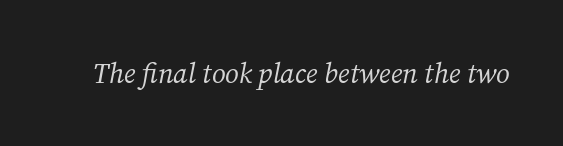
Is the letter spacing exaggerated? No — it looks like the ordinary default. The glyphs are unaccompanied by any horizontal stroke below them. Looks like regular typesetting: each glyph gets only the width it needs. Compared with ordinary roman type, these characters are visibly tilted. Is this a sans? No — the strokes have serifs.
